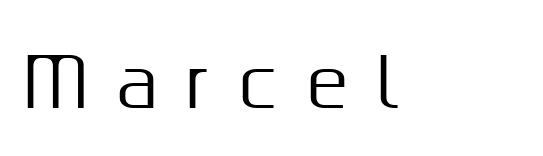
These lines were composed using upright roman letters. Check the space under the baseline: it is left empty. The characters display no serif detailing; their extremities are plain. The letters advance in unequal steps, a hallmark of proportional type. Each word looks stretched out because of the extra space between its letters.
